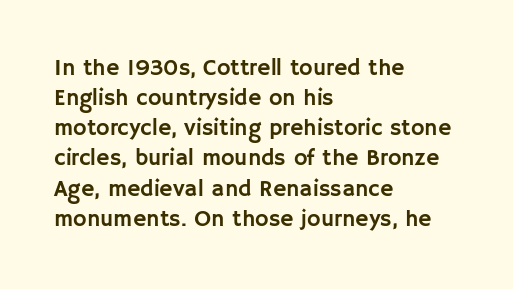
The ragged edge is on the right, which tells us the setting is flush left. What's the leading like? Ordinary, nothing unusual. Posture: straight, roman, zero tilt. The face used here is rendered with its standard letterfit. Letters rest on an invisible, unmarked baseline.
